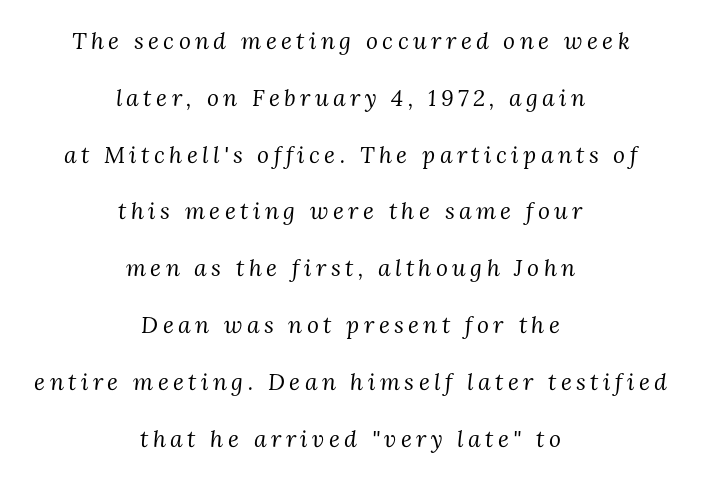
Q: Is the text bold? A: No.
Q: Is the text italic (slanted)? A: Yes, it leans right by about 3 degrees.
Q: Is the text underlined? A: No.
Q: How is the paragraph aligned? A: Centered.
Q: Is the spacing between lines tight, normal or loose? A: Loose.
